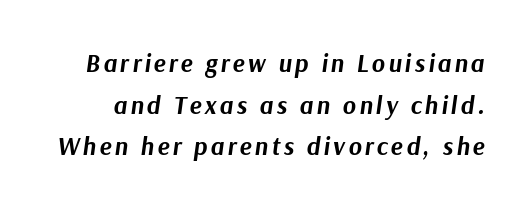
The image shows 25 px bold type, italic (leaning right); set normal line spacing (1.67x), not underlined.
